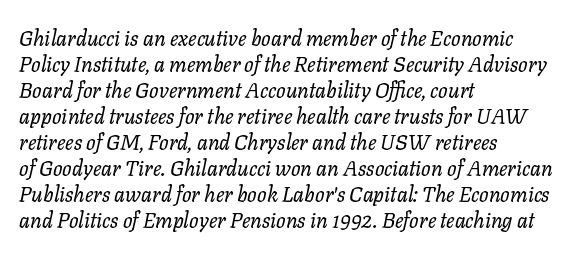
The glyphs are unaccompanied by any horizontal stroke below them. Left-aligned paragraph, ragged on the right. Weight: not bold — regular or lighter. You could call the tracking neutral — neither tight nor loose. It's the slanting kind of type.
